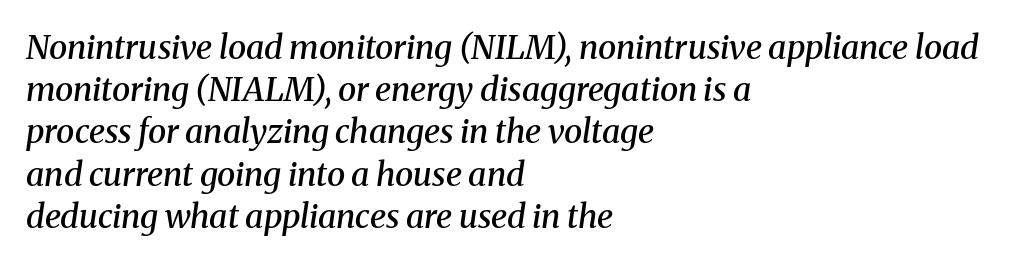
{"serif": "yes", "italic": "yes", "lean": "right", "slant_degrees": 8, "bold": "semi", "weight": "semibold", "width": "normal", "stroke_contrast": "medium", "x_height": "medium", "monospaced": "no", "underline": "no", "align": "left", "line_spacing": "normal", "line_spacing_ratio": 1.28, "letter_spacing": "normal", "letter_spacing_em": 0.0, "glyph_px": 33}
